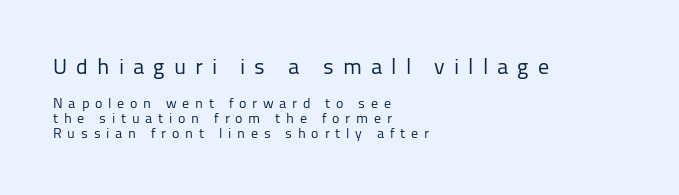
{"italic": "no", "bold": "no", "underline": "no", "align": "left", "line_spacing": "tight", "line_spacing_ratio": 1.06, "letter_spacing": "wide", "letter_spacing_em": 0.41, "larger_block": "first", "size_ratio": 1.57, "glyph_px": 22}
